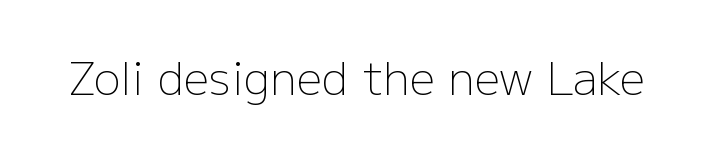
{"serif": "no", "italic": "no", "bold": "no", "weight": "light", "width": "normal", "stroke_contrast": "low", "x_height": "medium", "monospaced": "no", "underline": "no", "letter_spacing": "normal", "letter_spacing_em": 0.0, "glyph_px": 45}
